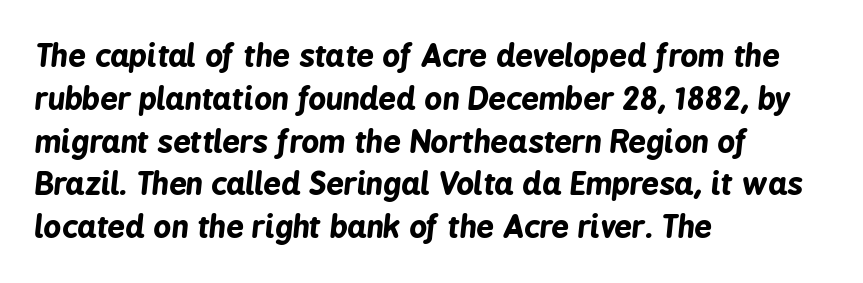
Q: Is the text bold? A: Yes.
Q: Is the text italic (slanted)? A: Yes, it leans right by about 6 degrees.
Q: Is the text underlined? A: No.
Q: How is the paragraph aligned? A: Left-aligned.
Q: Is the spacing between letters normal or unusually wide? A: Normal.
Q: Is the spacing between lines tight, normal or loose? A: Normal.
Q: Width (condensed, normal, or wide)? A: Condensed.
Q: Stroke contrast? A: Low.
Q: x-height? A: Medium.
Q: Monospaced? A: No.
